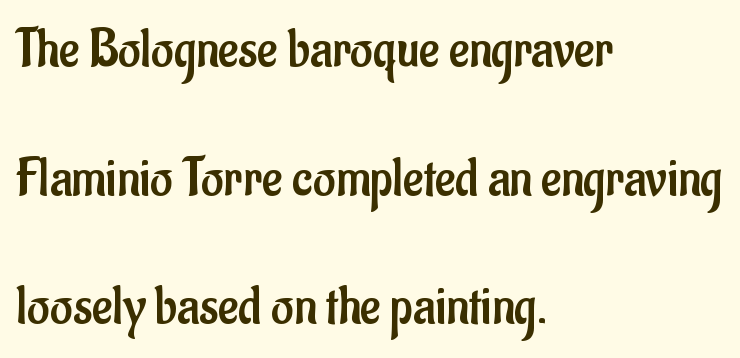
Q: Is the text bold? A: No.
Q: Is the text italic (slanted)? A: No, it is upright.
Q: Is the typeface a serif or a sans-serif typeface? A: Sans-serif.
Q: Is the text underlined? A: No.
Q: How is the paragraph aligned? A: Left-aligned.
Q: Is the spacing between letters normal or unusually wide? A: Normal.
Q: Is the spacing between lines tight, normal or loose? A: Loose.
Q: Width (condensed, normal, or wide)? A: Condensed.
Q: Stroke contrast? A: Low.
Q: x-height? A: Small.
Q: Monospaced? A: No.
